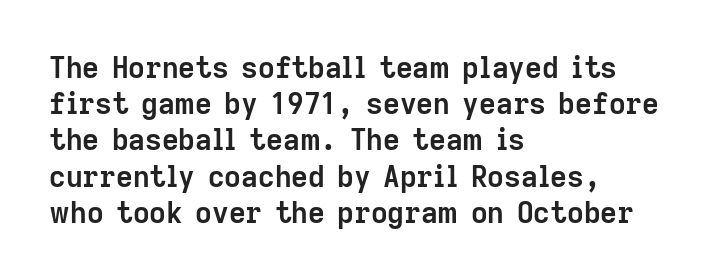
{"serif": "no", "italic": "no", "bold": "yes", "weight": "semibold", "width": "normal", "stroke_contrast": "low", "x_height": "medium", "monospaced": "no", "underline": "no", "align": "left", "line_spacing": "normal", "line_spacing_ratio": 1.25, "letter_spacing": "normal", "letter_spacing_em": 0.0, "glyph_px": 29}
